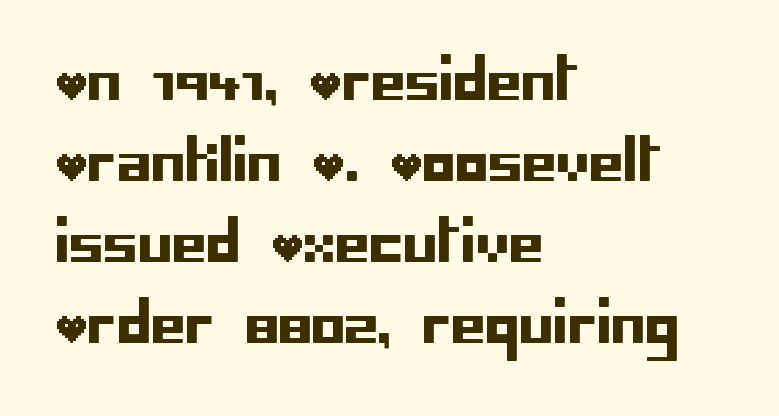
{"serif": "no", "italic": "no", "width": "normal", "stroke_contrast": "low", "x_height": "large", "underline": "no", "align": "left", "line_spacing": "normal", "line_spacing_ratio": 1.47, "letter_spacing": "normal", "letter_spacing_em": 0.0, "glyph_px": 55}
